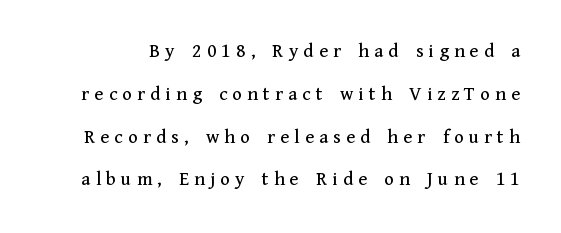
{"italic": "no", "underline": "no", "line_spacing": "loose", "line_spacing_ratio": 2.14, "letter_spacing": "wide", "letter_spacing_em": 0.26, "glyph_px": 20}
